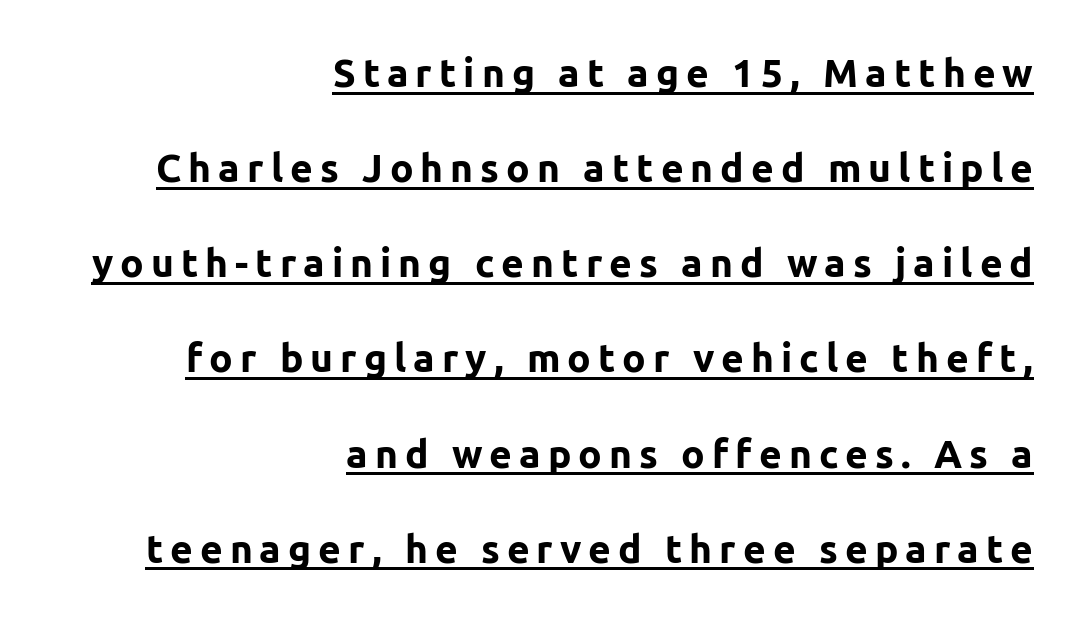
Honestly, the underline is the first thing you notice here. This rendering employs a face without finishing strokes, i.e., a sans-serif. The lettering stays uniformly vertical, giving the passage a roman look. Varying glyph widths throughout — classic text-font behaviour. Rows of type keep a wide berth in the vertical direction. These lines stack with their right ends in a neat column.
